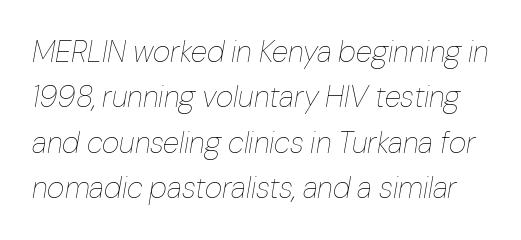
The image shows 30 px thin type, italic (leaning right); set normal line spacing (1.51x), normal letter spacing, not underlined; low stroke contrast and a medium x-height.
